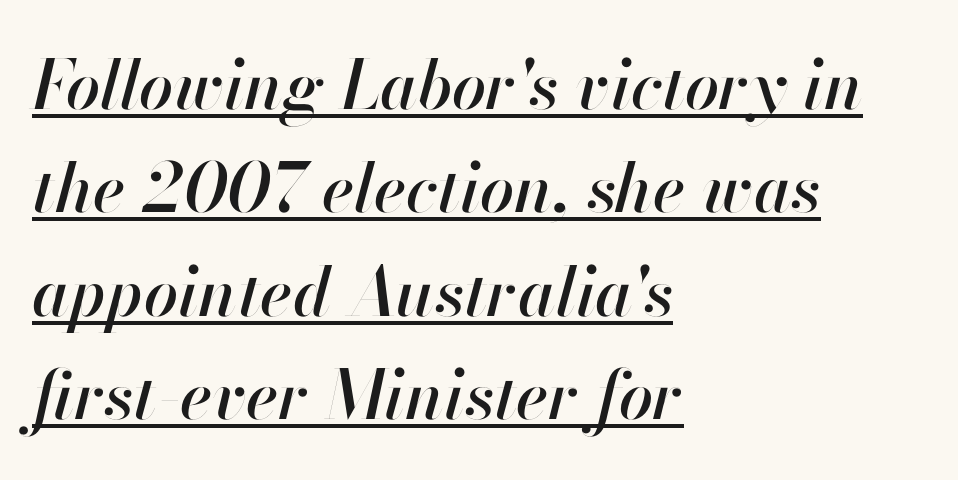
The image shows 68 px text type, italic (leaning right); set left-aligned, normal line spacing (1.52x), normal letter spacing, underlined; high stroke contrast and a small x-height.
